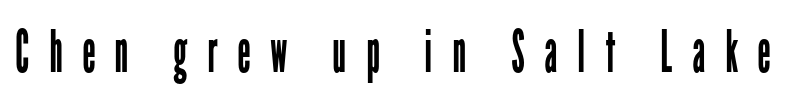
Q: Is the text bold? A: No.
Q: Is the text italic (slanted)? A: No, it is upright.
Q: Is the typeface a serif or a sans-serif typeface? A: Sans-serif.
Q: Is the text underlined? A: No.
Q: Is the spacing between letters normal or unusually wide? A: Unusually wide.
Q: Width (condensed, normal, or wide)? A: Condensed.
Q: Stroke contrast? A: Low.
Q: x-height? A: Medium.
Q: Monospaced? A: No.
